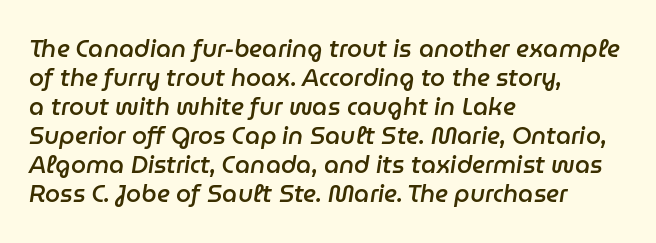
Firm but not heavy-handed strokes: this text is semibold. Here the glyphs are tracked normally, forming tight word shapes. The rendering anchors every line to the left-hand side. Characters are canted at an angle relative to the baseline's perpendicular. No word sits above an underline.
